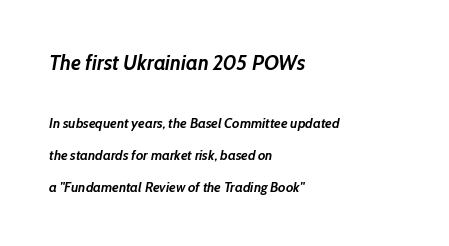
Q: Is the text bold? A: Yes.
Q: Is the text italic (slanted)? A: Yes, it leans right by about 10 degrees.
Q: Is the text underlined? A: No.
Q: How is the paragraph aligned? A: Left-aligned.
Q: Is the spacing between letters normal or unusually wide? A: Normal.
Q: Is the spacing between lines tight, normal or loose? A: Loose.
Q: Which block of text is set in a larger size, the first (top) or the second (bottom)? A: The first (top) one.
